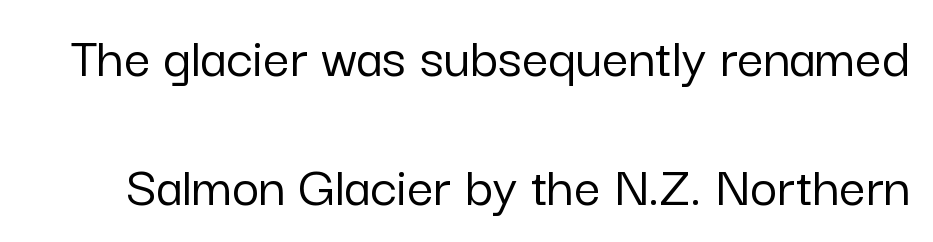
Upright lettering throughout. Rows of type keep a wide berth in the vertical direction. Only glyphs here, with clear space below each row. What kind of face is this? One without serifs — a sans. Here the designer chose a conventional face with non-uniform glyph widths.
